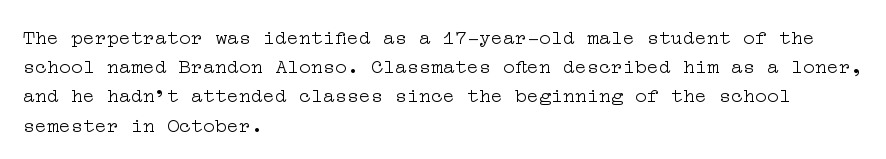
Q: Is the text bold? A: No.
Q: Is the text italic (slanted)? A: No, it is upright.
Q: Is the text underlined? A: No.
Q: How is the paragraph aligned? A: Left-aligned.
Q: Is the spacing between letters normal or unusually wide? A: Normal.
Q: Is the spacing between lines tight, normal or loose? A: Normal.
